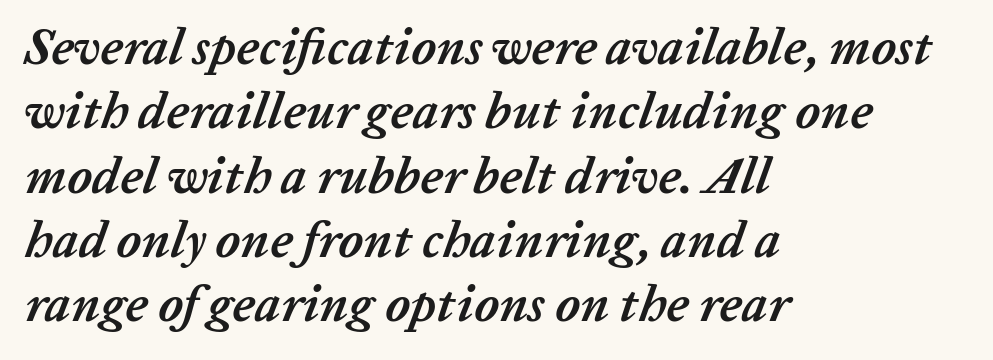
Q: Is the text bold? A: Yes.
Q: Is the text italic (slanted)? A: Yes, it leans right by about 20 degrees.
Q: Is the text underlined? A: No.
Q: How is the paragraph aligned? A: Left-aligned.
Q: Is the spacing between letters normal or unusually wide? A: Normal.
Q: Is the spacing between lines tight, normal or loose? A: Normal.
Q: Width (condensed, normal, or wide)? A: Normal.
Q: Stroke contrast? A: Low.
Q: x-height? A: Medium.
Q: Monospaced? A: No.
